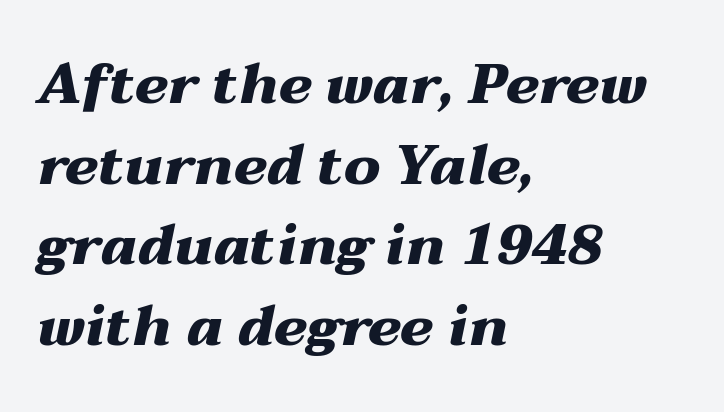
The image shows 56 px heavy, wide type, italic (leaning right); set left-aligned, normal line spacing (1.44x), normal letter spacing, not underlined; medium stroke contrast and a medium x-height.
